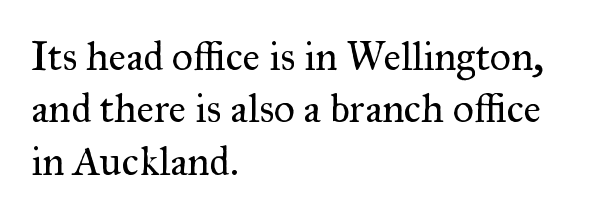
{"serif": "yes", "italic": "no", "bold": "no", "weight": "regular", "width": "normal", "stroke_contrast": "medium", "x_height": "small", "monospaced": "no", "underline": "no", "align": "left", "line_spacing": "normal", "line_spacing_ratio": 1.28, "letter_spacing": "normal", "letter_spacing_em": 0.0, "glyph_px": 41}
